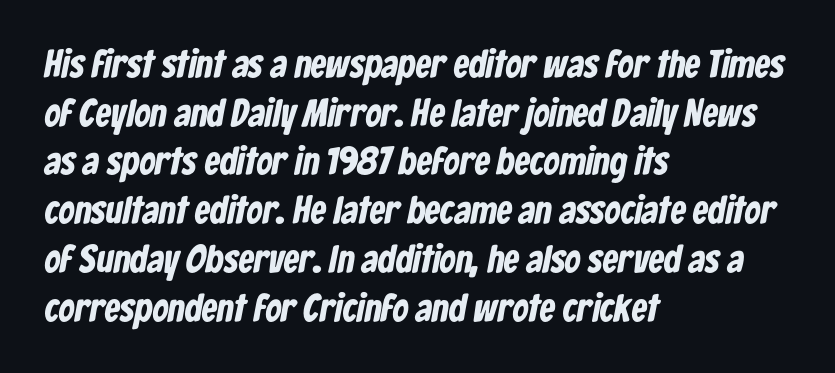
Regarding leading, the lines here are spaced in the standard way. You can tell from the bare stems that sans-serif type was used. The string is rendered with underlining switched off. This sample has the flowing, uneven cadence of proportional lettering. How heavy is the stroke? Heavy — this is a bold.
